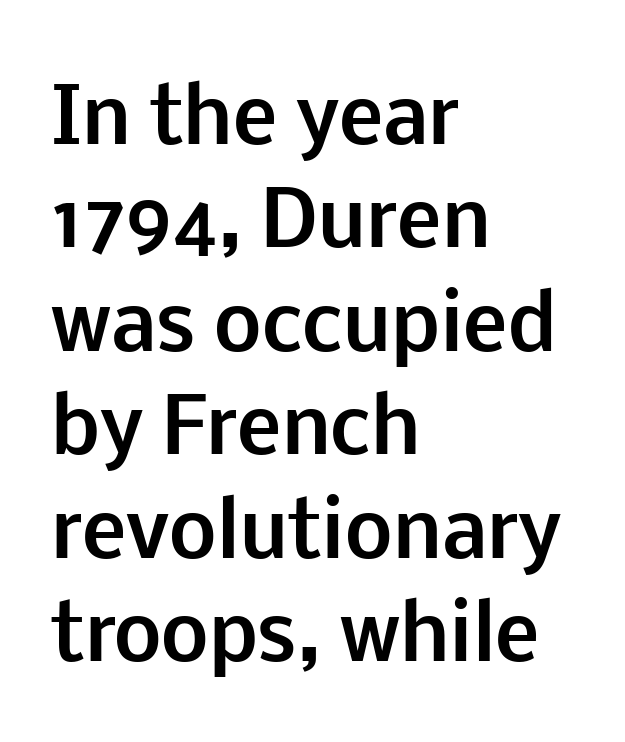
The image shows 75 px bold sans-serif type, upright; set left-aligned, normal line spacing (1.38x), normal letter spacing, not underlined; low stroke contrast and a medium x-height.
